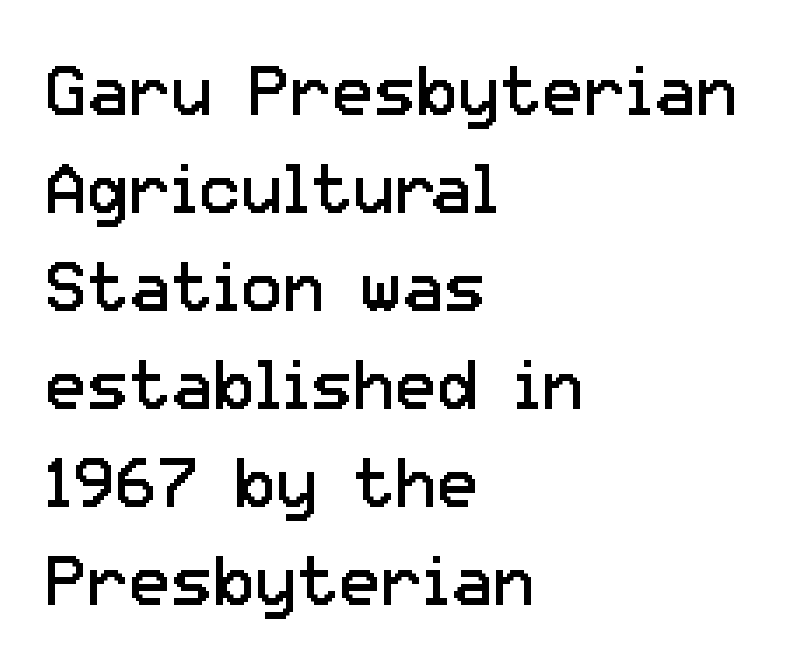
No italicization has been applied; the sample stays upright. The letters advance in unequal steps, a hallmark of proportional type. No chunkiness to these letters — they're not bold. The foot of each line stays bare and open. The gaps between neighbouring characters are ordinary and unremarkable.
